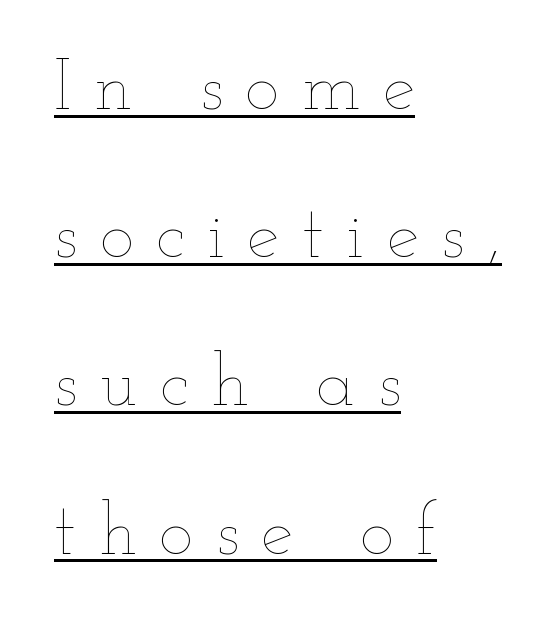
The letterforms stand isolated, each surrounded by extra space. These lines are rendered in a variable-pitch font. Regarding leading, the lines here are spaced well apart. This reads as an unemphasized weight, regular at the heaviest. You can see a thin bar hugging the bottom of the glyphs. Ascenders rise straight up at ninety degrees.
